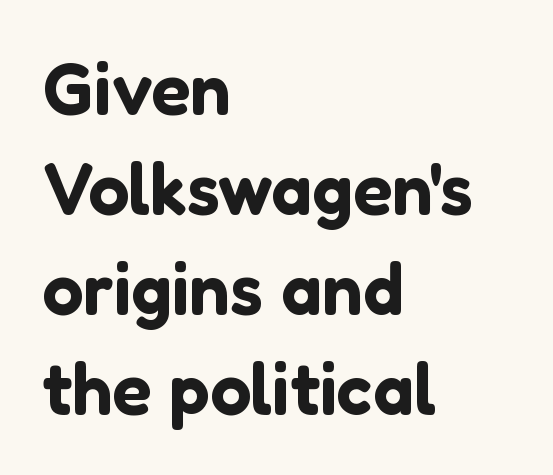
The image shows 73 px sans-serif type, upright; set left-aligned, normal line spacing (1.37x), normal letter spacing, not underlined; low stroke contrast and a medium x-height.
